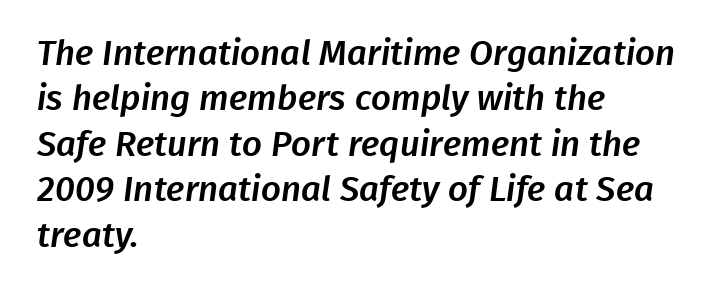
{"serif": "no", "width": "normal", "stroke_contrast": "low", "x_height": "medium", "monospaced": "no", "underline": "no", "align": "left", "line_spacing": "normal", "line_spacing_ratio": 1.3, "letter_spacing": "normal", "letter_spacing_em": 0.0, "glyph_px": 35}
